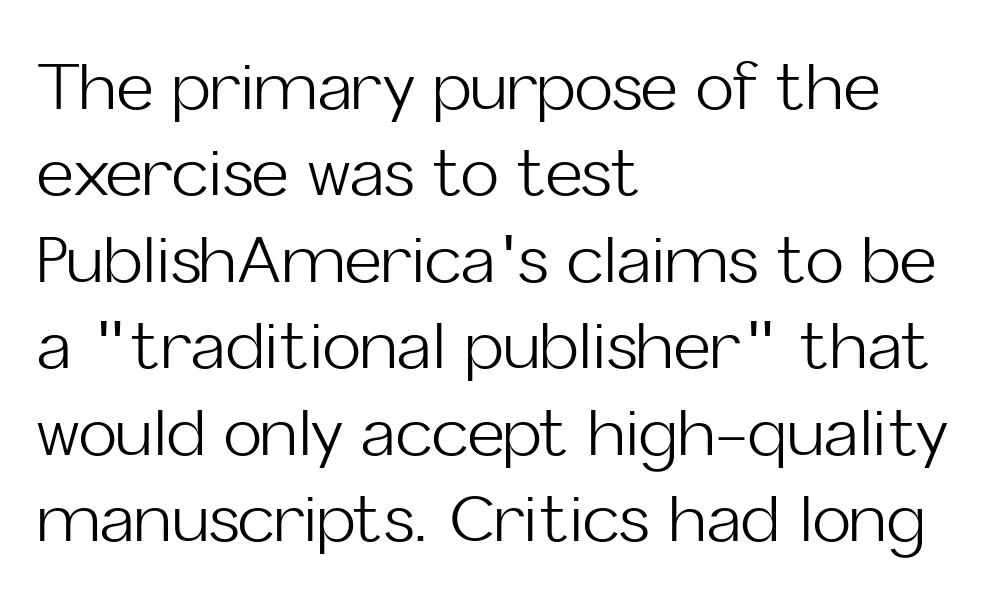
{"serif": "no", "italic": "no", "bold": "no", "weight": "light", "width": "normal", "stroke_contrast": "low", "x_height": "medium", "monospaced": "no", "underline": "no", "align": "left", "line_spacing": "normal", "line_spacing_ratio": 1.35, "letter_spacing": "normal", "letter_spacing_em": 0.0, "glyph_px": 64}
